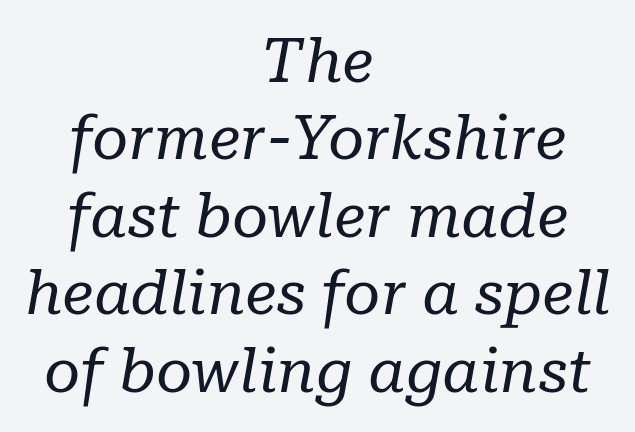
{"serif": "yes", "italic": "yes", "lean": "right", "slant_degrees": 10, "bold": "no", "weight": "regular", "width": "normal", "stroke_contrast": "low", "x_height": "medium", "monospaced": "no", "underline": "no", "align": "center", "line_spacing": "normal", "line_spacing_ratio": 1.25, "letter_spacing": "normal", "letter_spacing_em": 0.0, "glyph_px": 62}
